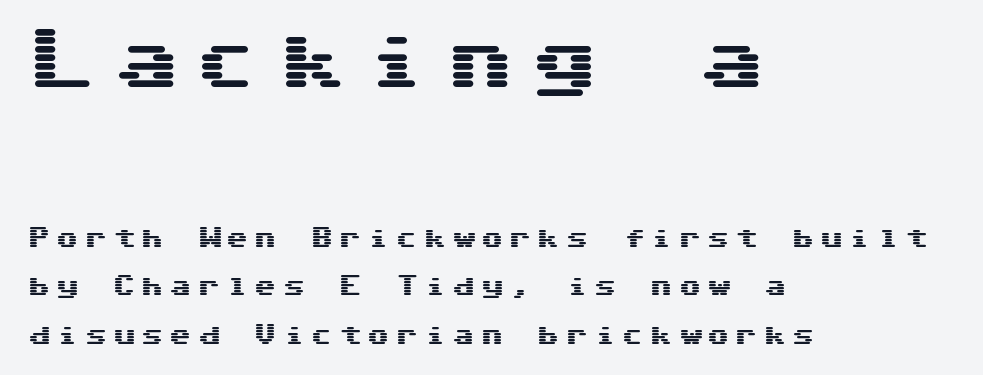
The letters are spread apart with noticeably loose tracking. One glance says open: line gaps are wider than usual. The compositor pushed each line to the left boundary. The space directly below the letters is spotless.
